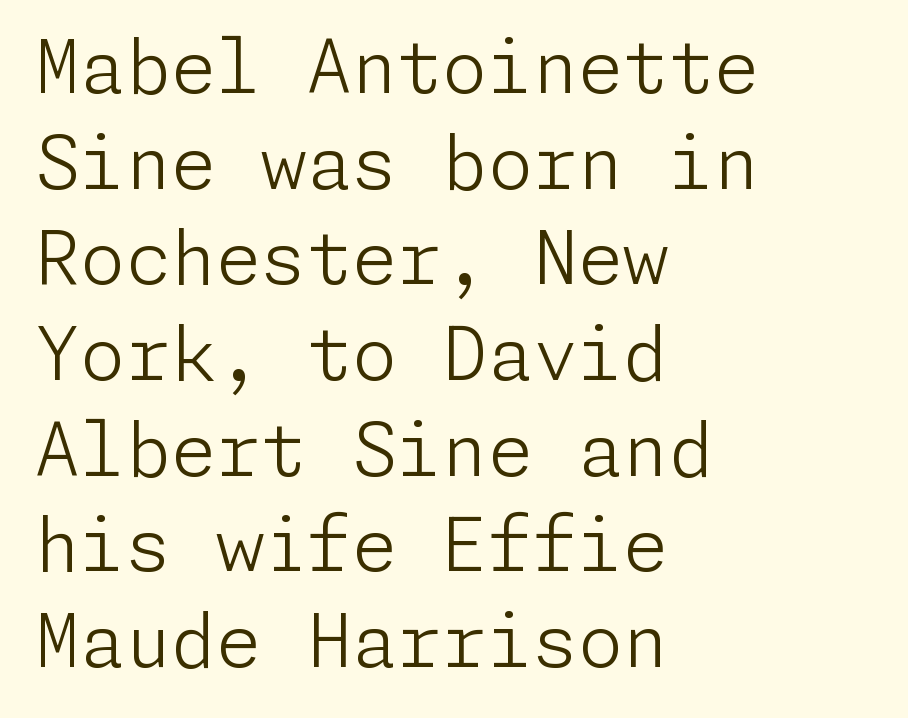
The weight would be labelled regular, book, light, or lighter still. The font's upright variant was chosen for this text. Is this a sans? Yes — the strokes have no serifs. The ragged edge is on the right, which tells us the setting is flush left.
